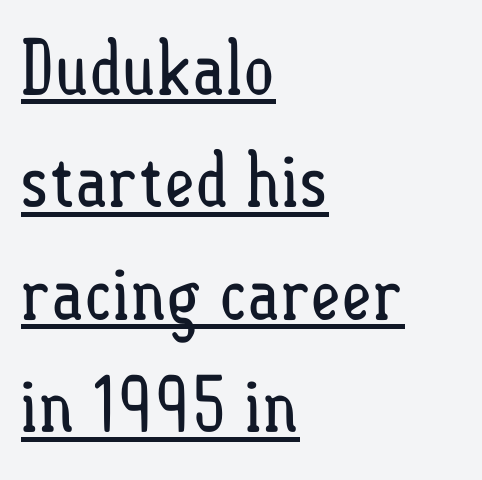
The image shows 75 px regular-weight, condensed type, upright; set left-aligned, normal line spacing (1.5x), normal letter spacing, underlined; low stroke contrast and a small x-height.
